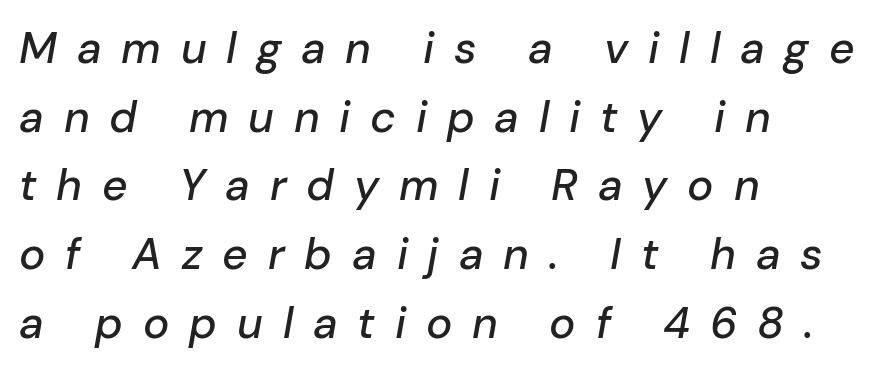
The image shows 44 px text type, italic (leaning right); set left-aligned, normal line spacing (1.56x), unusually wide letter spacing (+0.45 em), not underlined; low stroke contrast and a medium x-height.
